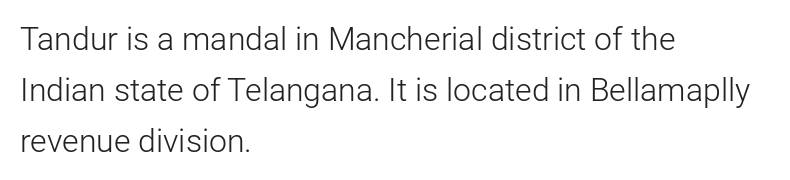
Letter spacing: default. The passage shown stacks its lines at a standard gap. Regarding serifs, this sample does without them. Caption: multi-line text, flush left, ragged right. The passage shown is typed in a proportional face where columns would drift.
